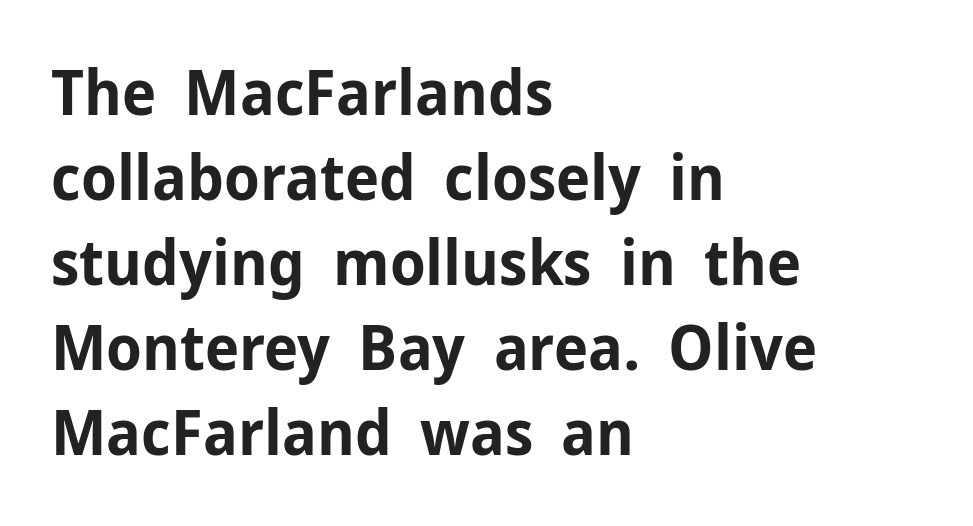
The lettering stays uniformly vertical, giving the passage a roman look. The zone under the glyphs is completely vacant. Is this a fixed-width face? No — the glyphs have proportional, varying widths. To sum up the face: it is a sans, with no serifs. Each new line begins a customary step beneath the previous one. Strong, thick strokes mark this as bold type.
